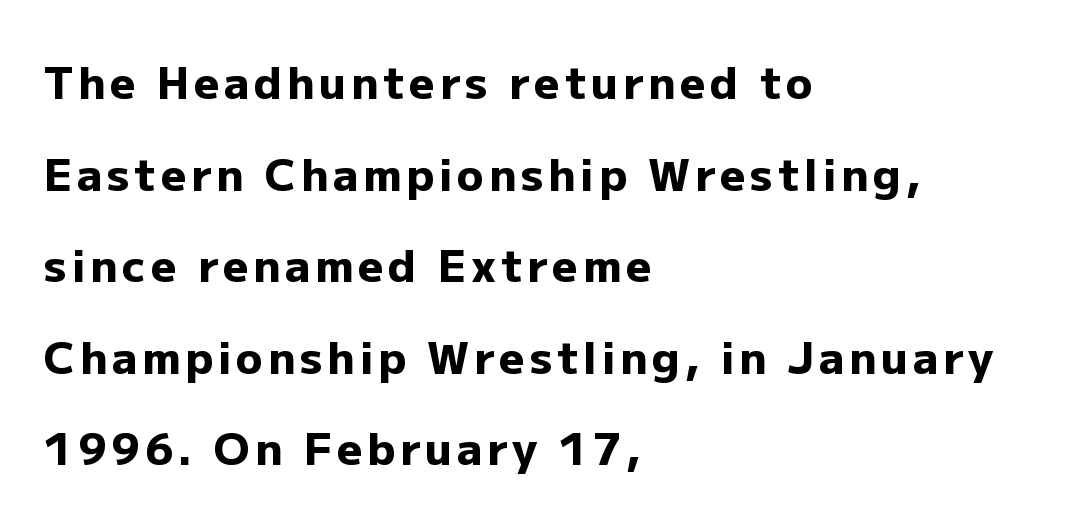
The image shows 44 px heavy sans-serif type, upright; set left-aligned, loose line spacing (2.08x), not underlined; low stroke contrast and a medium x-height.
